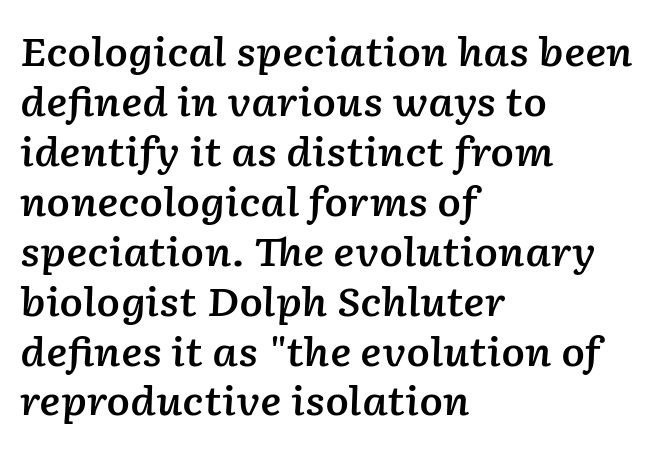
Q: Is the text bold? A: Semi-bold.
Q: Is the text italic (slanted)? A: Yes, it leans right by about 2 degrees.
Q: Is the text underlined? A: No.
Q: How is the paragraph aligned? A: Left-aligned.
Q: Is the spacing between letters normal or unusually wide? A: Normal.
Q: Is the spacing between lines tight, normal or loose? A: Normal.
Q: Width (condensed, normal, or wide)? A: Normal.
Q: Stroke contrast? A: Low.
Q: x-height? A: Medium.
Q: Monospaced? A: No.
